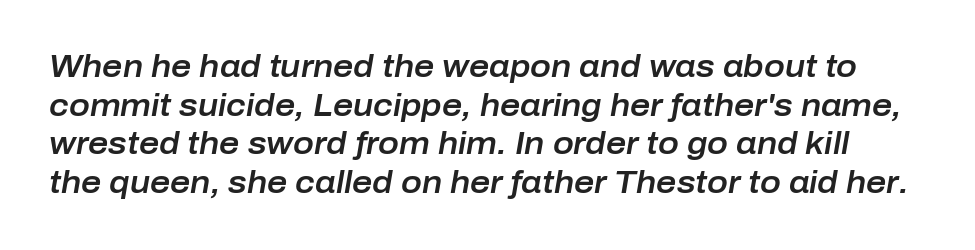
The image shows 31 px text type, italic (leaning right); set normal line spacing (1.25x), normal letter spacing, not underlined; low stroke contrast and a medium x-height.
